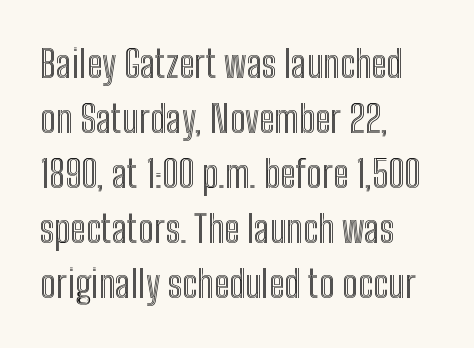
{"italic": "no", "width": "condensed", "x_height": "medium", "monospaced": "no", "underline": "no", "align": "left", "line_spacing": "normal", "line_spacing_ratio": 1.45, "letter_spacing": "normal", "letter_spacing_em": 0.0, "glyph_px": 38}
